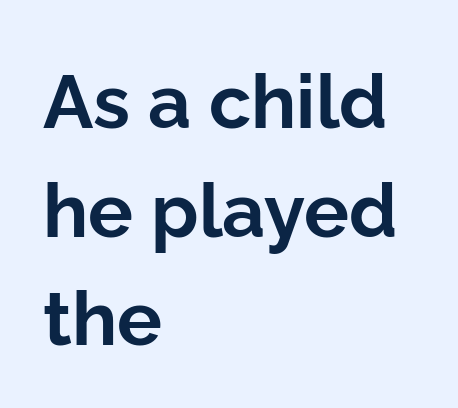
The designer left line spacing at the default. Decoration check: the copy has no underline. The face used here is rendered with its standard letterfit. One-word summary of the alignment: left.
